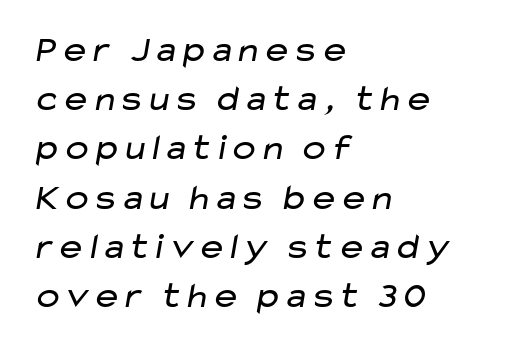
Casual observation: everything's shoved over to the left. Look at the bottom of the vertical strokes: they stop flat, with no serifs. This sample uses plain, unmodified letter spacing. Clear beneath every line of the passage. Here the designer chose a conventional face with non-uniform glyph widths. The font is comparable to plain body text, perhaps lighter.
